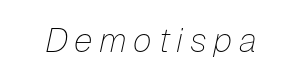
The image shows 34 px thin type, italic (leaning right); set not underlined; low stroke contrast and a medium x-height.
